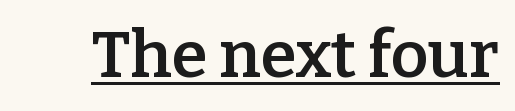
The characters display serif detailing at their extremities. A somewhat darkened texture: the type is semibold rather than bold. A continuous stroke trails under the words, as in a hyperlink. No italicization has been applied; the sample stays upright.
